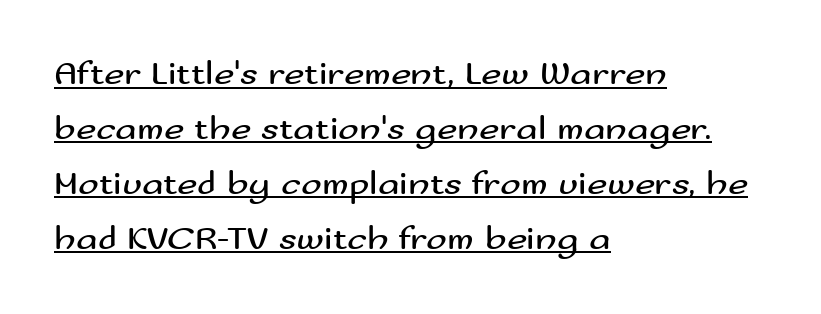
The image shows 35 px regular-weight, wide sans-serif type, upright; set left-aligned, normal line spacing (1.57x), normal letter spacing, underlined; medium stroke contrast and a small x-height.
